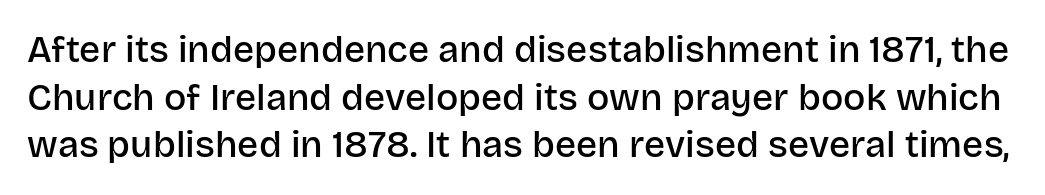
This block has exactly the height ordinary leading produces. Set as a demibold, roughly 600 on the weight scale. Is this a fixed-width face? No — the glyphs have proportional, varying widths. The lettering stays uniformly vertical, giving the passage a roman look. Check under the words: just untouched page.
